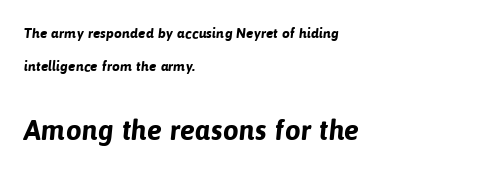
The image shows 28 px bold sans-serif type; set left-aligned, loose line spacing (2.37x), normal letter spacing, not underlined; the second (bottom) block is 2.0x larger; low stroke contrast and a medium x-height.
